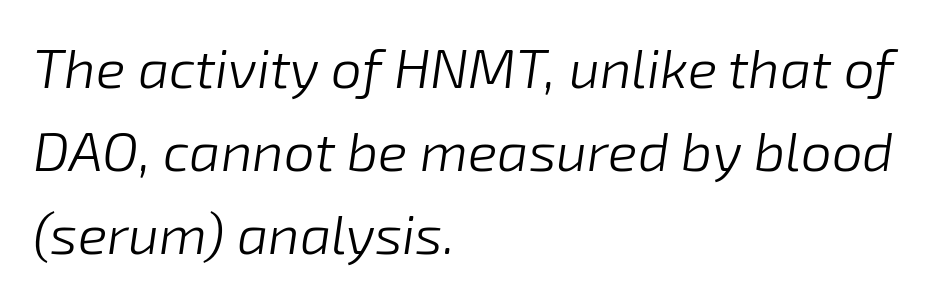
Q: Is the text bold? A: No.
Q: Is the text italic (slanted)? A: Yes, it leans right by about 8 degrees.
Q: Is the text underlined? A: No.
Q: How is the paragraph aligned? A: Left-aligned.
Q: Is the spacing between letters normal or unusually wide? A: Normal.
Q: Is the spacing between lines tight, normal or loose? A: Normal.
Q: Width (condensed, normal, or wide)? A: Normal.
Q: Stroke contrast? A: Low.
Q: x-height? A: Medium.
Q: Monospaced? A: No.
